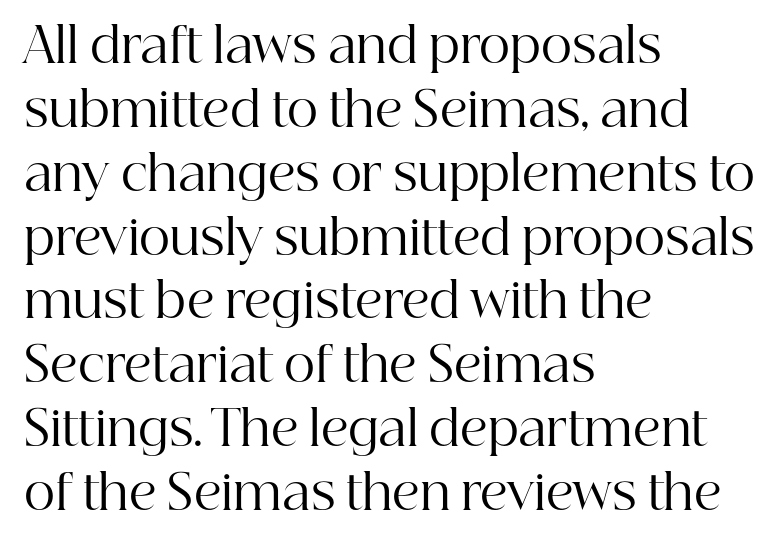
Q: Is the text bold? A: No.
Q: Is the text italic (slanted)? A: No, it is upright.
Q: Is the typeface a serif or a sans-serif typeface? A: Serif.
Q: Is the text underlined? A: No.
Q: How is the paragraph aligned? A: Left-aligned.
Q: Is the spacing between letters normal or unusually wide? A: Normal.
Q: Is the spacing between lines tight, normal or loose? A: Normal.
Q: Width (condensed, normal, or wide)? A: Normal.
Q: Stroke contrast? A: High.
Q: x-height? A: Medium.
Q: Monospaced? A: No.
